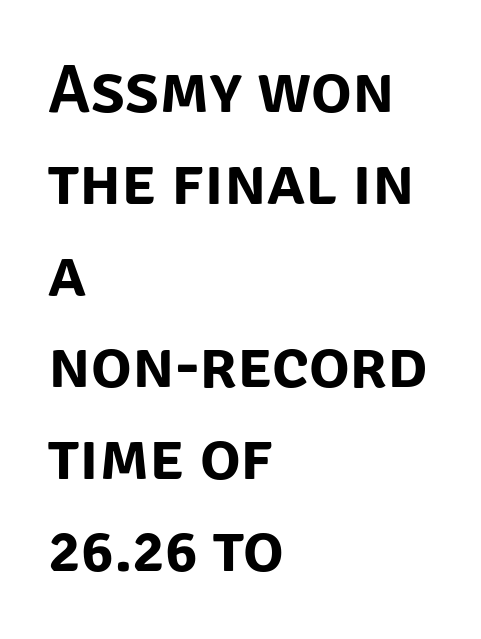
The glyphs in this specimen are sans serif. The designer left line spacing at the default. The rendering uses natural spacing where letterforms have individual widths. Tall strokes in this sample are plumb rather than angled. Glance below the letters and you will spot only blank space.
